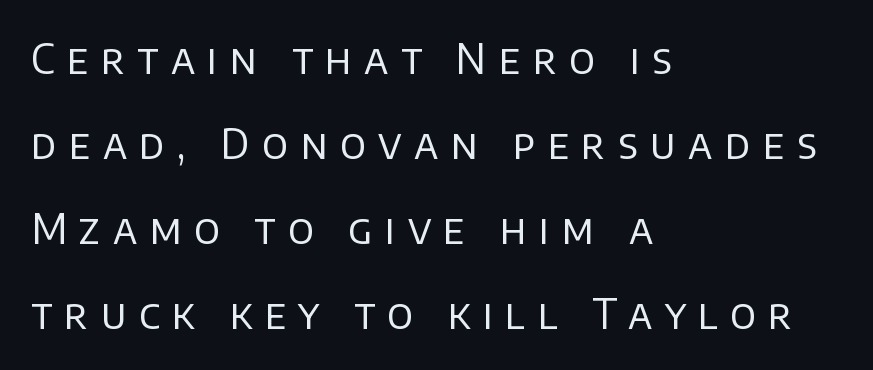
The image shows 41 px regular-weight sans-serif type, upright; set left-aligned, loose line spacing (2.07x), unusually wide letter spacing (+0.3 em), not underlined; low stroke contrast and a large x-height.
